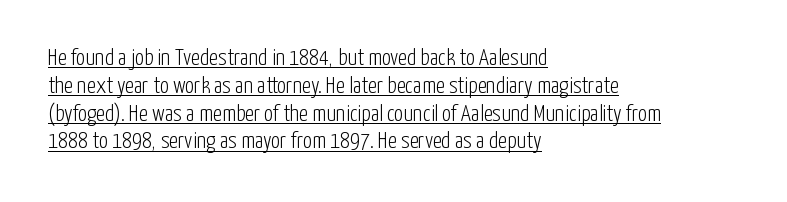
Q: Is the text bold? A: No.
Q: Is the text italic (slanted)? A: No, it is upright.
Q: Is the text underlined? A: Yes.
Q: How is the paragraph aligned? A: Left-aligned.
Q: Is the spacing between letters normal or unusually wide? A: Normal.
